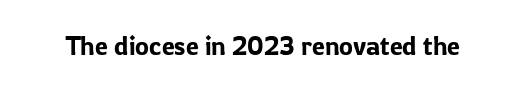
{"italic": "no", "underline": "no", "letter_spacing": "normal", "letter_spacing_em": 0.0, "glyph_px": 26}
